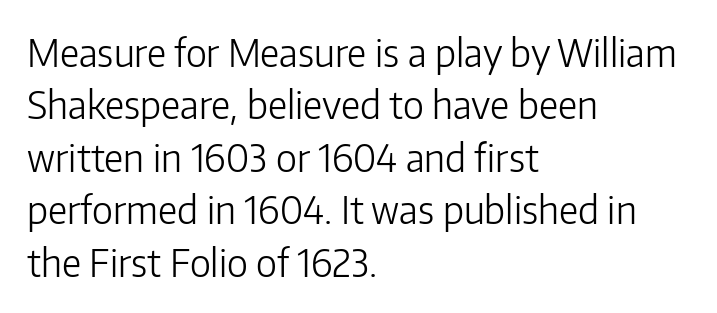
Q: Is the text bold? A: No.
Q: Is the text italic (slanted)? A: No, it is upright.
Q: Is the typeface a serif or a sans-serif typeface? A: Sans-serif.
Q: Is the text underlined? A: No.
Q: How is the paragraph aligned? A: Left-aligned.
Q: Is the spacing between letters normal or unusually wide? A: Normal.
Q: Is the spacing between lines tight, normal or loose? A: Normal.
Q: Width (condensed, normal, or wide)? A: Normal.
Q: Stroke contrast? A: Low.
Q: x-height? A: Medium.
Q: Monospaced? A: No.
